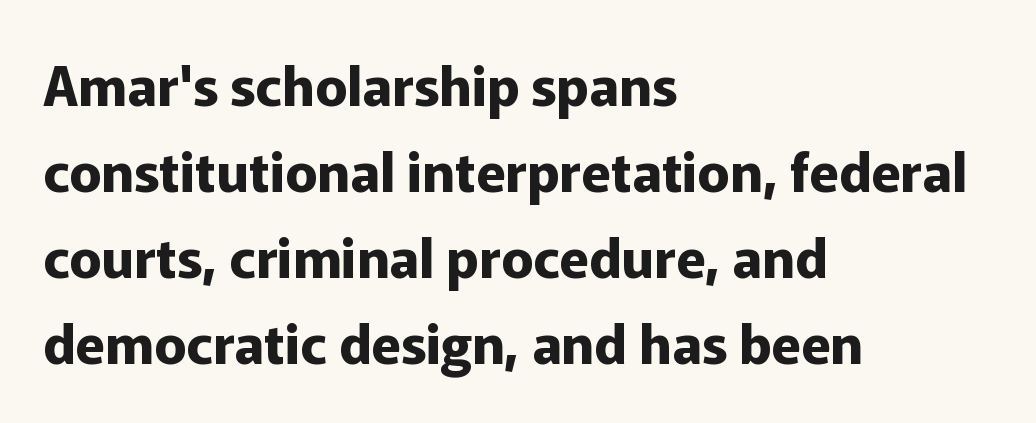
The image shows 54 px bold sans-serif type, upright; set left-aligned, normal line spacing (1.59x), normal letter spacing, not underlined; low stroke contrast and a medium x-height.
